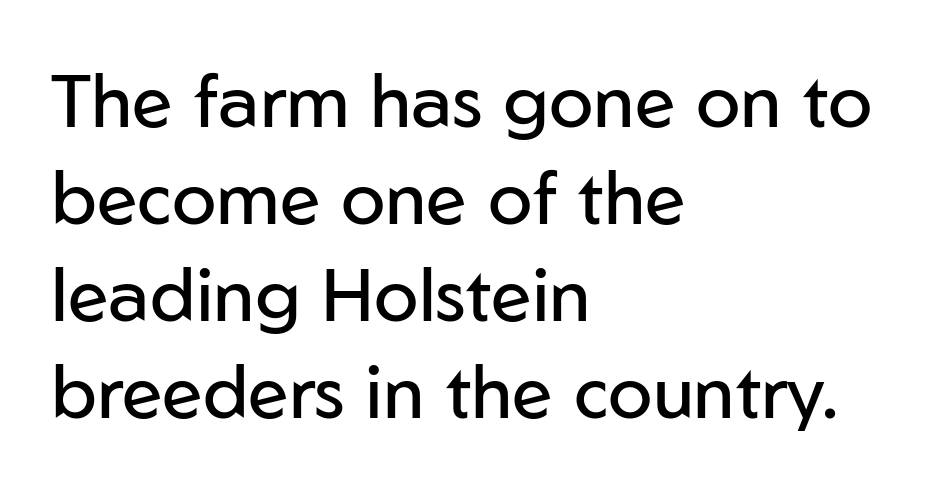
Successive baselines arrive at the customary interval. Is the stroke heavy? The answer is a plain regular-or-lighter. A typesetter would call this proportional, since set widths differ per character. Notice how the stems are strictly vertical — no italics here. Visually the block forms a straight wall on the left and a jagged coastline on the right.
